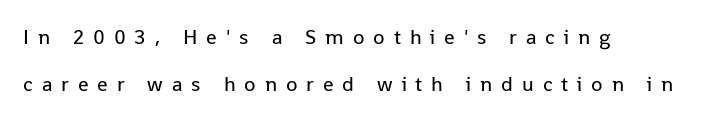
The typesetter chose a ragged-right arrangement here. Whoever set this chose breathing room over compactness in the vertical rhythm. Ascenders rise straight up at ninety degrees. Weight: regular or lighter.
